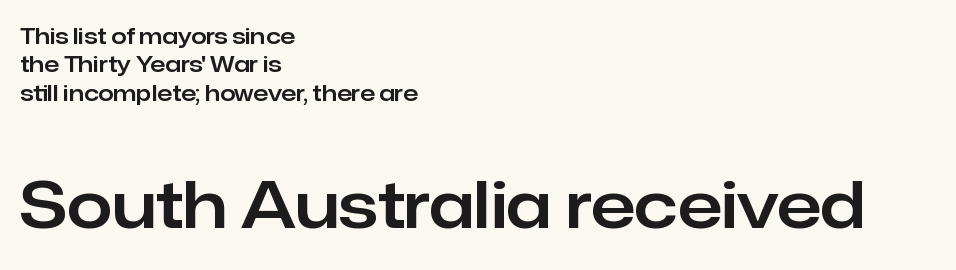
Q: Is the text italic (slanted)? A: No, it is upright.
Q: Is the typeface a serif or a sans-serif typeface? A: Sans-serif.
Q: Is the text underlined? A: No.
Q: How is the paragraph aligned? A: Left-aligned.
Q: Is the spacing between letters normal or unusually wide? A: Normal.
Q: Is the spacing between lines tight, normal or loose? A: Normal.
Q: Which block of text is set in a larger size, the first (top) or the second (bottom)? A: The second (bottom) one.
Q: Width (condensed, normal, or wide)? A: Normal.
Q: Stroke contrast? A: Low.
Q: x-height? A: Medium.
Q: Monospaced? A: No.
